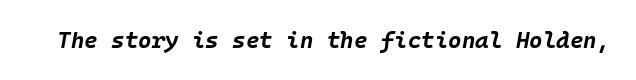
Q: Is the text bold? A: Yes.
Q: Is the text italic (slanted)? A: Yes, it leans right by about 10 degrees.
Q: Is the text underlined? A: No.
Q: Is the spacing between letters normal or unusually wide? A: Normal.
